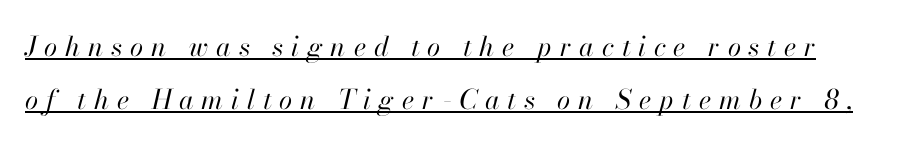
The image shows 27 px text type, italic (leaning right); set loose line spacing (1.95x), unusually wide letter spacing (+0.29 em), underlined.
